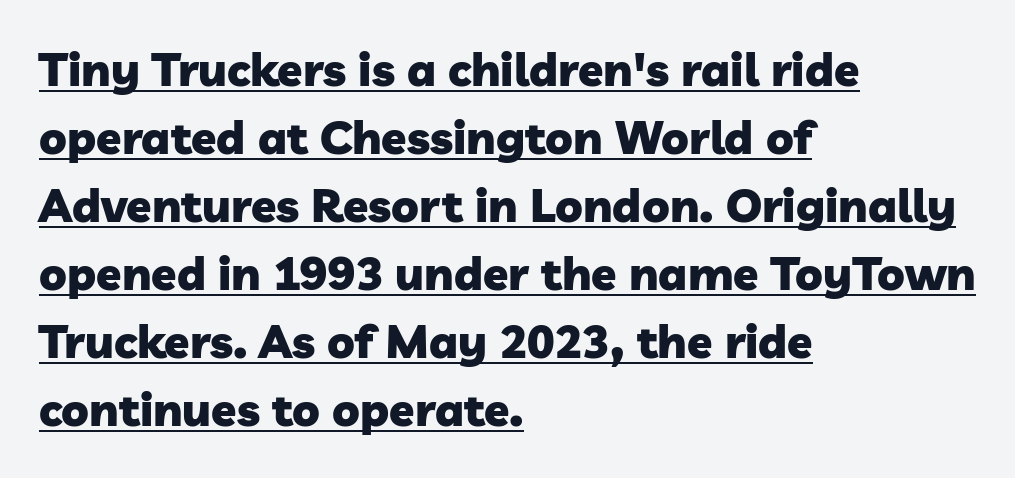
Q: Is the text bold? A: Yes.
Q: Is the typeface a serif or a sans-serif typeface? A: Sans-serif.
Q: Is the text underlined? A: Yes.
Q: How is the paragraph aligned? A: Left-aligned.
Q: Is the spacing between letters normal or unusually wide? A: Normal.
Q: Is the spacing between lines tight, normal or loose? A: Normal.
Q: Width (condensed, normal, or wide)? A: Normal.
Q: Stroke contrast? A: Low.
Q: x-height? A: Medium.
Q: Monospaced? A: No.
